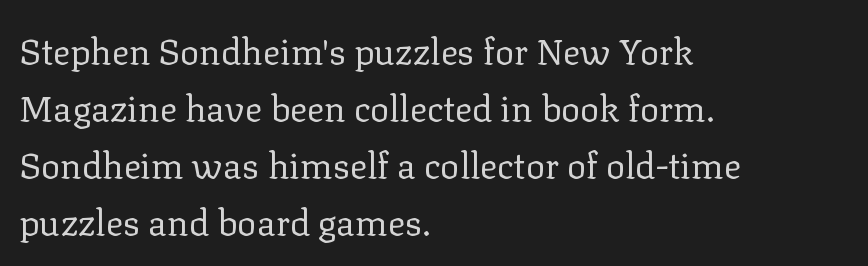
{"serif": "yes", "italic": "no", "bold": "no", "weight": "regular", "width": "normal", "stroke_contrast": "low", "x_height": "medium", "monospaced": "no", "underline": "no", "align": "left", "line_spacing": "normal", "line_spacing_ratio": 1.58, "letter_spacing": "normal", "letter_spacing_em": 0.0, "glyph_px": 36}
